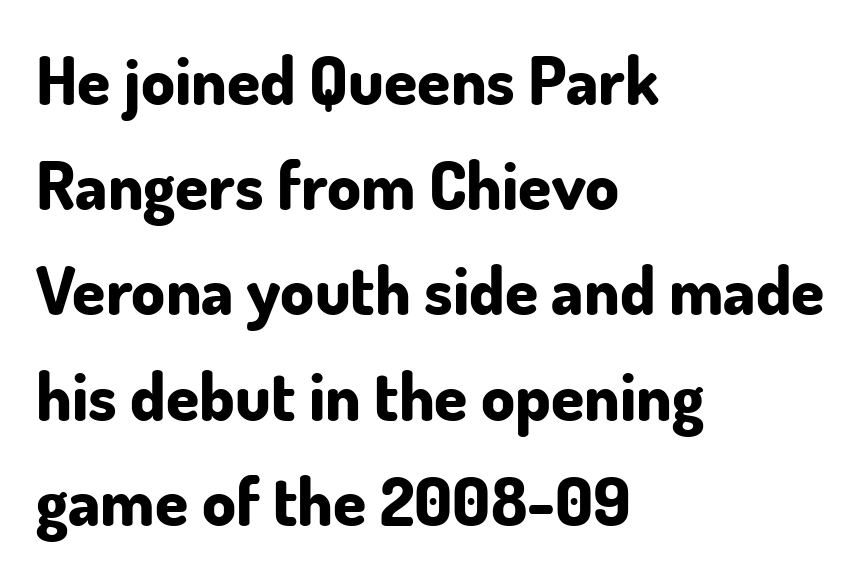
Q: Is the text bold? A: Yes.
Q: Is the text italic (slanted)? A: No, it is upright.
Q: Is the typeface a serif or a sans-serif typeface? A: Sans-serif.
Q: Is the text underlined? A: No.
Q: How is the paragraph aligned? A: Left-aligned.
Q: Is the spacing between letters normal or unusually wide? A: Normal.
Q: Is the spacing between lines tight, normal or loose? A: Normal.
Q: Width (condensed, normal, or wide)? A: Normal.
Q: Stroke contrast? A: Low.
Q: x-height? A: Small.
Q: Monospaced? A: No.
